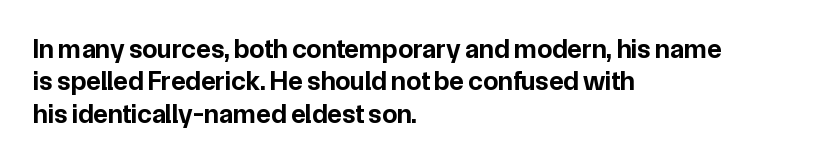
The image shows 27 px bold type, upright; set left-aligned, line spacing 1.2x, normal letter spacing, not underlined.
